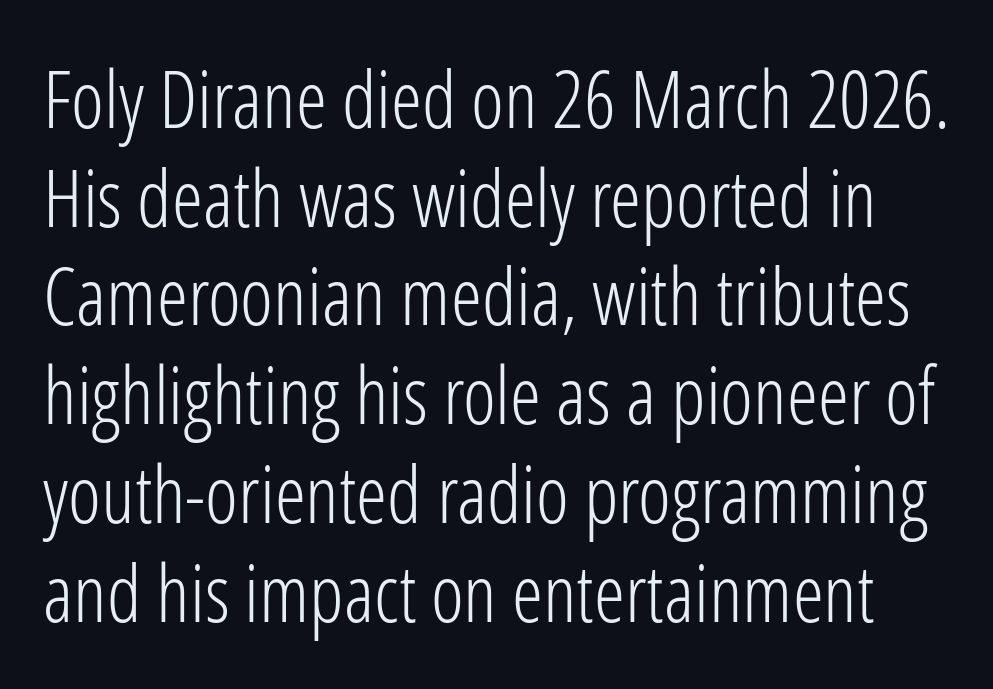
The characters display no serif detailing; their extremities are plain. The designer left line spacing at the default. The font's upright variant was chosen for this text. Here the designer chose a conventional face with non-uniform glyph widths. Check under the words: just untouched page.
